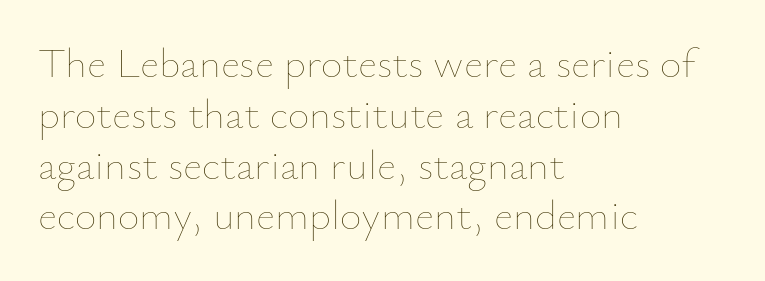
The image shows 42 px thin type, upright; set left-aligned, line spacing 1.21x, normal letter spacing, not underlined; low stroke contrast and a small x-height.
